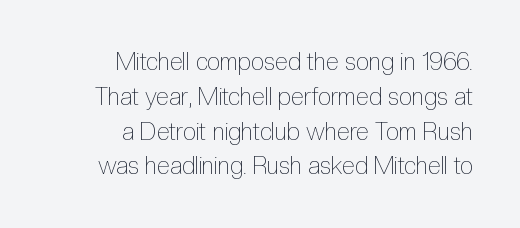
{"italic": "no", "bold": "no", "underline": "no", "align": "right", "line_spacing": "normal", "line_spacing_ratio": 1.45, "letter_spacing": "normal", "letter_spacing_em": 0.0, "glyph_px": 24}
